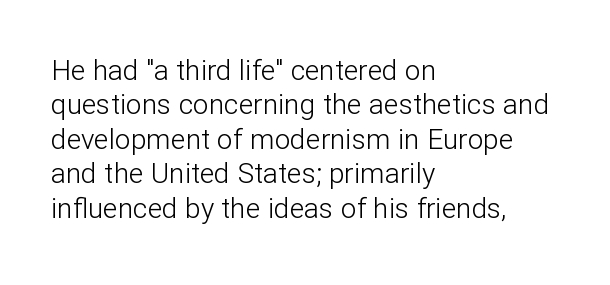
Tracking here is standard; glyphs follow each other at the usual distance. Spacing verdict: proportional, widths tailored to each character. Type style note: lacks serifs. Does the copy run flush right? No — it runs flush left.
